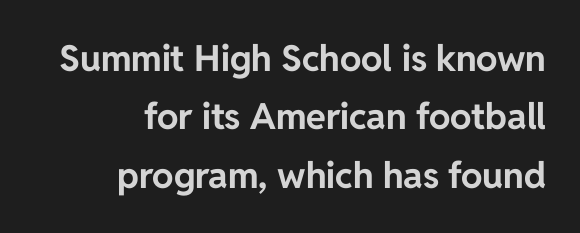
The lines sit at an ordinary, default distance from one another. You could not count columns in this text — the font is proportionally spaced. A bare baseline throughout the passage. This sample uses plain, unmodified letter spacing. Is the type bold? Yes — the strokes are clearly thick and heavy.
